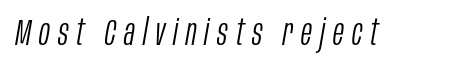
{"italic": "yes", "lean": "right", "slant_degrees": 10, "bold": "no", "weight": "light", "width": "condensed", "stroke_contrast": "low", "x_height": "large", "monospaced": "no", "underline": "no", "letter_spacing": "wide", "letter_spacing_em": 0.22, "glyph_px": 36}
